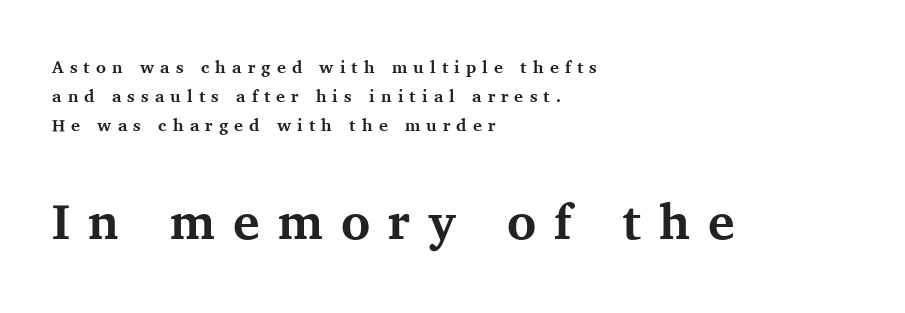
The image shows 50 px bold serif type, upright; set left-aligned, normal line spacing (1.7x), unusually wide letter spacing (+0.36 em), not underlined; the second (bottom) block is 2.94x larger; medium stroke contrast and a medium x-height.
